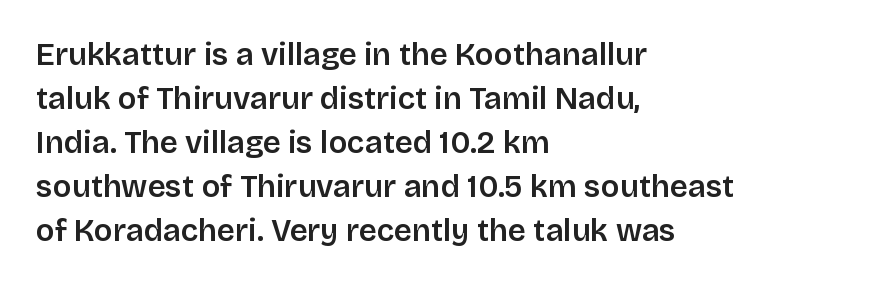
Q: Is the text bold? A: Semi-bold.
Q: Is the text italic (slanted)? A: No, it is upright.
Q: Is the typeface a serif or a sans-serif typeface? A: Sans-serif.
Q: Is the text underlined? A: No.
Q: How is the paragraph aligned? A: Left-aligned.
Q: Is the spacing between letters normal or unusually wide? A: Normal.
Q: Is the spacing between lines tight, normal or loose? A: Normal.
Q: Width (condensed, normal, or wide)? A: Normal.
Q: Stroke contrast? A: Low.
Q: x-height? A: Large.
Q: Monospaced? A: No.
